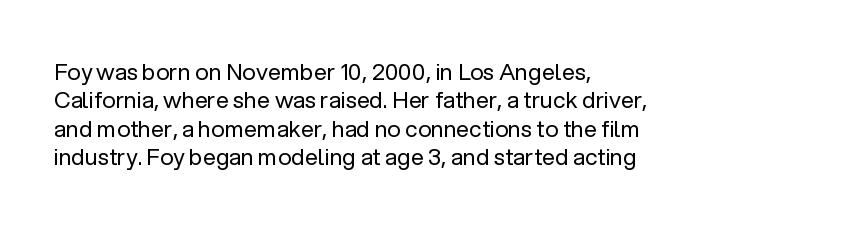
{"italic": "no", "bold": "no", "underline": "no", "align": "left", "line_spacing_ratio": 1.23, "letter_spacing": "normal", "letter_spacing_em": 0.0, "glyph_px": 23}
